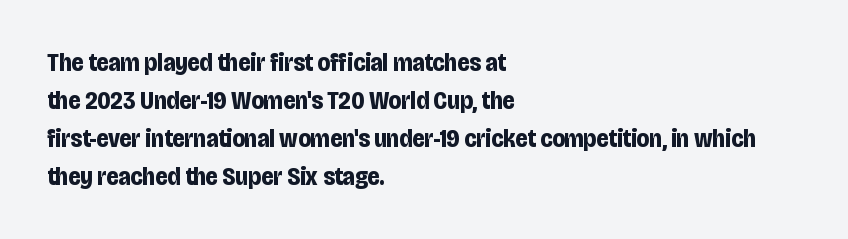
Q: Is the text bold? A: Yes.
Q: Is the text italic (slanted)? A: No, it is upright.
Q: Is the text underlined? A: No.
Q: How is the paragraph aligned? A: Left-aligned.
Q: Is the spacing between letters normal or unusually wide? A: Normal.
Q: Is the spacing between lines tight, normal or loose? A: Normal.
